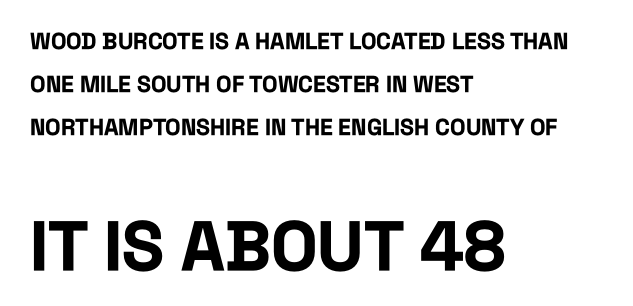
Between these two stacked blocks, the lower one wins on size. Tracking here is standard; glyphs follow each other at the usual distance. Posture: straight, roman, zero tilt. Weight: bold.
